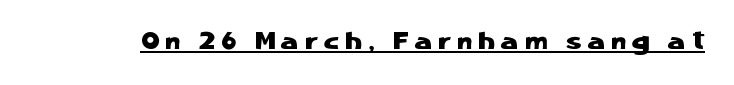
Notice how a bar underscores the lettering throughout. The lettering holds an erect, upright posture throughout. Short note: letters widely spaced.
